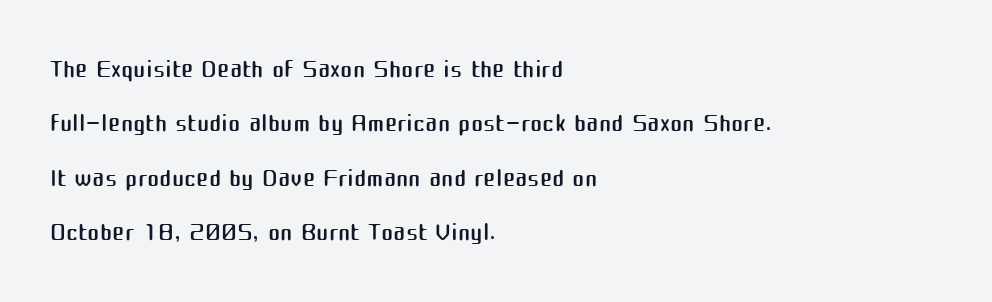
The image shows 37 px regular-weight sans-serif type, upright; set left-aligned, normal line spacing (1.47x), normal letter spacing, not underlined; medium stroke contrast and a medium x-height.
